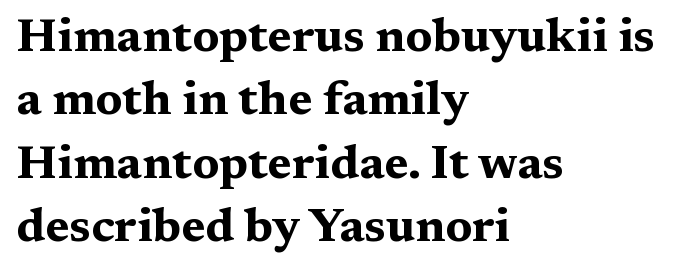
Q: Is the text bold? A: Yes.
Q: Is the text italic (slanted)? A: No, it is upright.
Q: Is the typeface a serif or a sans-serif typeface? A: Serif.
Q: Is the text underlined? A: No.
Q: How is the paragraph aligned? A: Left-aligned.
Q: Is the spacing between letters normal or unusually wide? A: Normal.
Q: Is the spacing between lines tight, normal or loose? A: Normal.
Q: Width (condensed, normal, or wide)? A: Wide.
Q: Stroke contrast? A: Medium.
Q: x-height? A: Medium.
Q: Monospaced? A: No.
